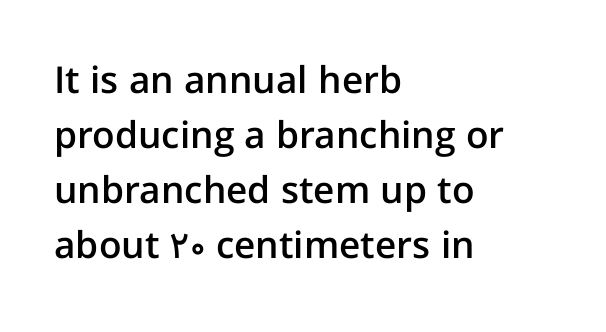
Nope, not italic — everything's standing straight. Font category for this specimen: sans-serif. Looks like regular typesetting: each glyph gets only the width it needs. The paragraph shown leans on its left margin.
